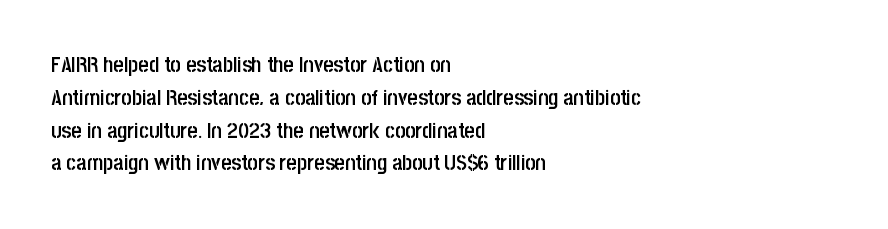
Q: Is the text bold? A: Semi-bold.
Q: Is the text italic (slanted)? A: No, it is upright.
Q: Is the text underlined? A: No.
Q: How is the paragraph aligned? A: Left-aligned.
Q: Is the spacing between letters normal or unusually wide? A: Normal.
Q: Is the spacing between lines tight, normal or loose? A: Normal.
